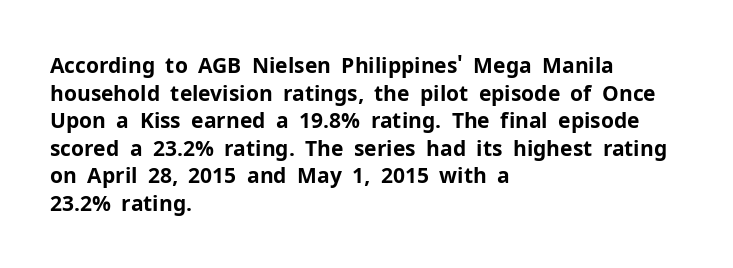
Q: Is the text bold? A: Yes.
Q: Is the text italic (slanted)? A: No, it is upright.
Q: Is the text underlined? A: No.
Q: How is the paragraph aligned? A: Left-aligned.
Q: Is the spacing between letters normal or unusually wide? A: Normal.
Q: Is the spacing between lines tight, normal or loose? A: Normal.
